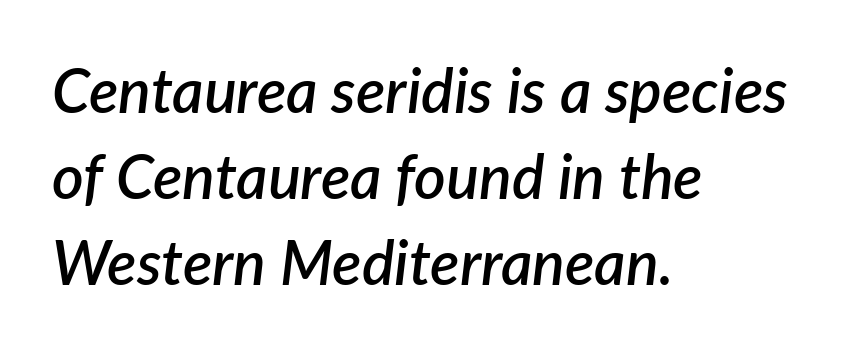
The image shows 61 px semibold type, italic (leaning right); set left-aligned, normal line spacing (1.41x), normal letter spacing, not underlined; low stroke contrast and a medium x-height.
